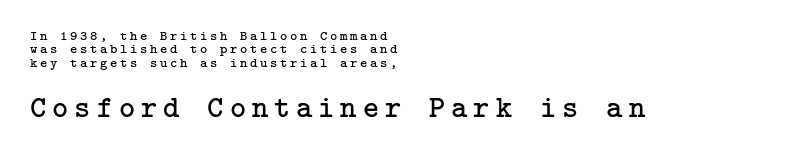
{"serif": "yes", "italic": "no", "bold": "no", "weight": "regular", "width": "normal", "stroke_contrast": "low", "x_height": "medium", "underline": "no", "align": "left", "line_spacing": "tight", "line_spacing_ratio": 0.95, "larger_block": "second", "size_ratio": 2.21, "glyph_px": 31}
